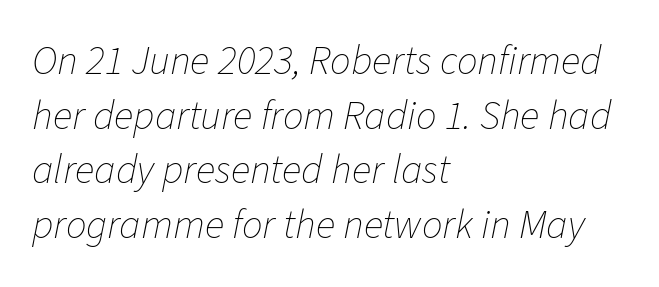
{"italic": "yes", "lean": "right", "slant_degrees": 11, "bold": "no", "weight": "thin", "width": "normal", "stroke_contrast": "low", "x_height": "medium", "monospaced": "no", "underline": "no", "align": "left", "line_spacing": "normal", "line_spacing_ratio": 1.33, "letter_spacing": "normal", "letter_spacing_em": 0.0, "glyph_px": 41}
